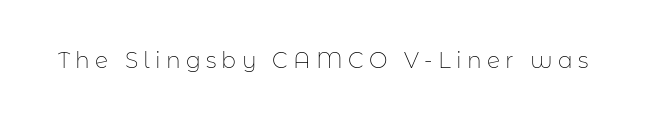
The image shows 22 px text type, upright; set unusually wide letter spacing (+0.24 em), not underlined.
